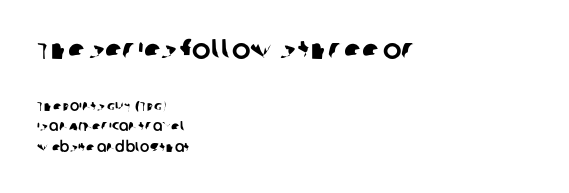
These lines stack with their left ends in a neat column. The type family on display is of the sans-serif kind. Default kerning and tracking; the words read as compact shapes. Larger block? The one above; the one below is distinctly smaller. The letters advance in unequal steps, a hallmark of proportional type.
